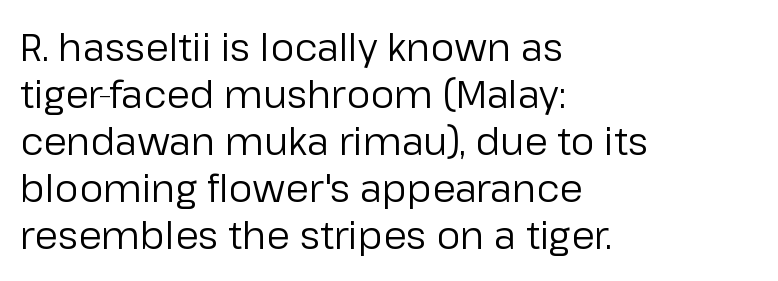
{"serif": "no", "italic": "no", "bold": "no", "weight": "regular", "width": "normal", "stroke_contrast": "low", "x_height": "medium", "monospaced": "no", "underline": "no", "align": "left", "line_spacing_ratio": 1.24, "letter_spacing": "normal", "letter_spacing_em": 0.0, "glyph_px": 38}
